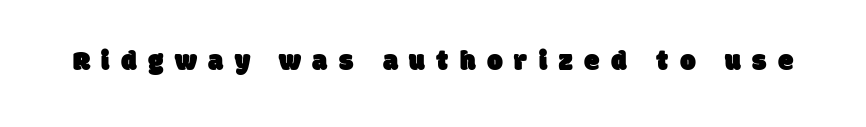
{"serif": "no", "width": "normal", "stroke_contrast": "low", "x_height": "large", "monospaced": "no", "underline": "no", "letter_spacing": "wide", "letter_spacing_em": 0.41, "glyph_px": 28}
